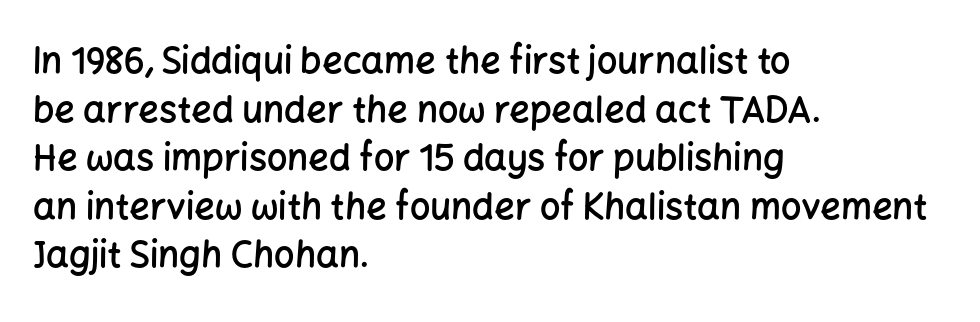
Q: Is the text bold? A: Semi-bold.
Q: Is the text italic (slanted)? A: No, it is upright.
Q: Is the typeface a serif or a sans-serif typeface? A: Sans-serif.
Q: Is the text underlined? A: No.
Q: How is the paragraph aligned? A: Left-aligned.
Q: Is the spacing between letters normal or unusually wide? A: Normal.
Q: Is the spacing between lines tight, normal or loose? A: Normal.
Q: Width (condensed, normal, or wide)? A: Normal.
Q: Stroke contrast? A: Low.
Q: x-height? A: Medium.
Q: Monospaced? A: No.
